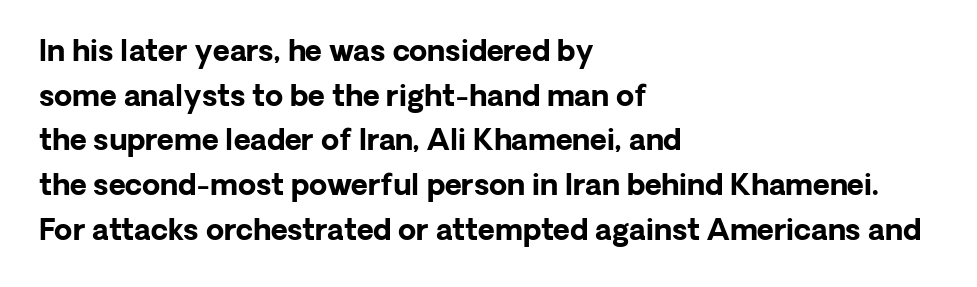
Q: Is the text bold? A: Yes.
Q: Is the text italic (slanted)? A: No, it is upright.
Q: Is the typeface a serif or a sans-serif typeface? A: Sans-serif.
Q: Is the text underlined? A: No.
Q: How is the paragraph aligned? A: Left-aligned.
Q: Is the spacing between letters normal or unusually wide? A: Normal.
Q: Is the spacing between lines tight, normal or loose? A: Normal.
Q: Width (condensed, normal, or wide)? A: Normal.
Q: Stroke contrast? A: Low.
Q: x-height? A: Medium.
Q: Monospaced? A: No.
